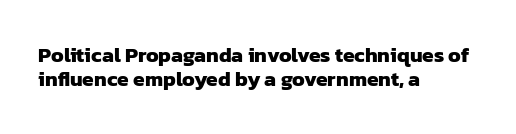
Q: Is the text bold? A: Yes.
Q: Is the text underlined? A: No.
Q: How is the paragraph aligned? A: Left-aligned.
Q: Is the spacing between letters normal or unusually wide? A: Normal.
Q: Is the spacing between lines tight, normal or loose? A: Tight.
